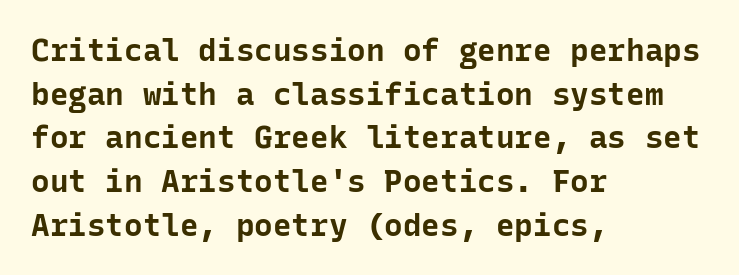
{"serif": "no", "italic": "no", "bold": "yes", "weight": "bold", "width": "normal", "stroke_contrast": "low", "x_height": "medium", "monospaced": "yes", "underline": "no", "align": "left", "line_spacing": "normal", "line_spacing_ratio": 1.41, "letter_spacing": "normal", "letter_spacing_em": 0.0, "glyph_px": 31}
